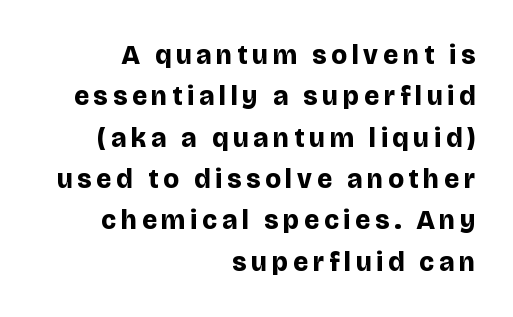
The image shows 27 px bold type, upright; set right-aligned, normal line spacing (1.53x), not underlined.
